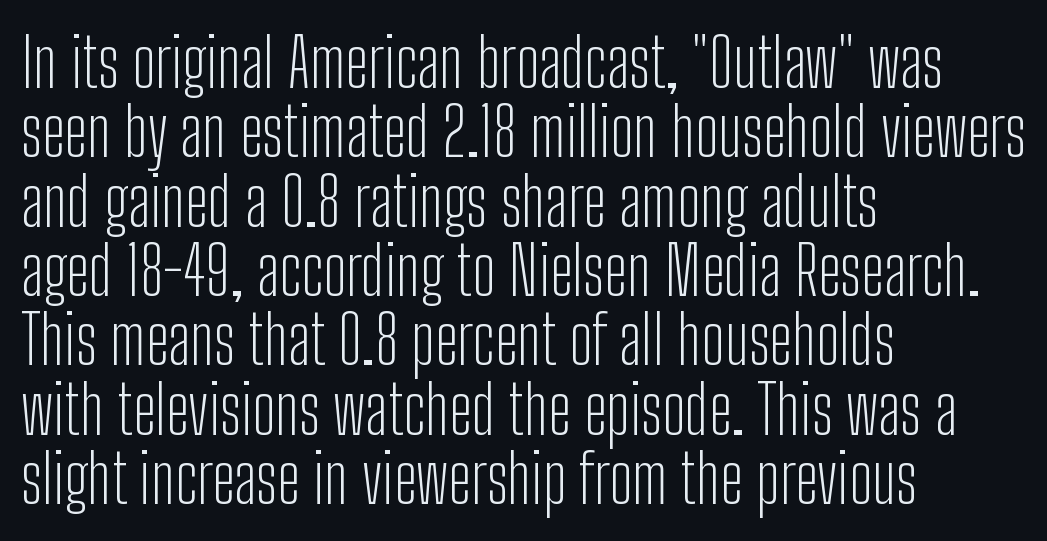
{"serif": "no", "italic": "no", "bold": "no", "weight": "light", "width": "condensed", "stroke_contrast": "low", "x_height": "medium", "monospaced": "no", "underline": "no", "align": "left", "line_spacing": "tight", "line_spacing_ratio": 1.02, "letter_spacing": "normal", "letter_spacing_em": 0.0, "glyph_px": 68}
